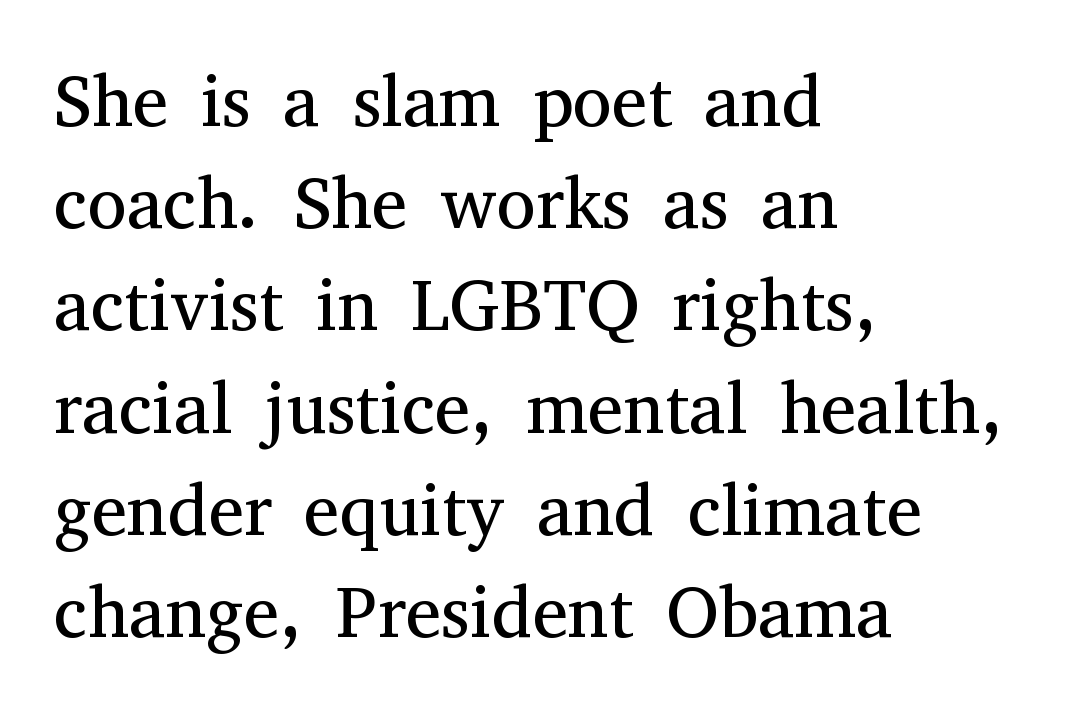
Bare-footed words on every line. Rows of type keep a routine distance in the vertical direction. You could not count columns in this text — the font is proportionally spaced. The typography opts for an upright posture over an oblique one. Think standard paragraph weight, or any step lighter than that.
